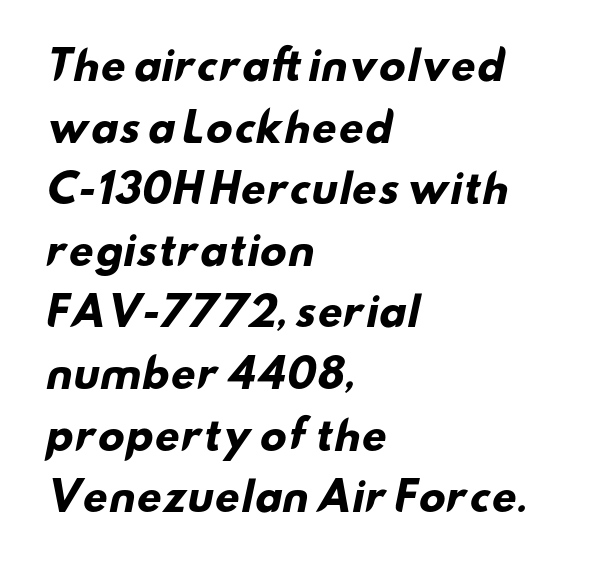
Q: Is the text bold? A: Yes.
Q: Is the typeface a serif or a sans-serif typeface? A: Sans-serif.
Q: Is the text underlined? A: No.
Q: How is the paragraph aligned? A: Left-aligned.
Q: Is the spacing between letters normal or unusually wide? A: Normal.
Q: Is the spacing between lines tight, normal or loose? A: Normal.
Q: Width (condensed, normal, or wide)? A: Wide.
Q: Stroke contrast? A: Low.
Q: x-height? A: Small.
Q: Monospaced? A: No.
